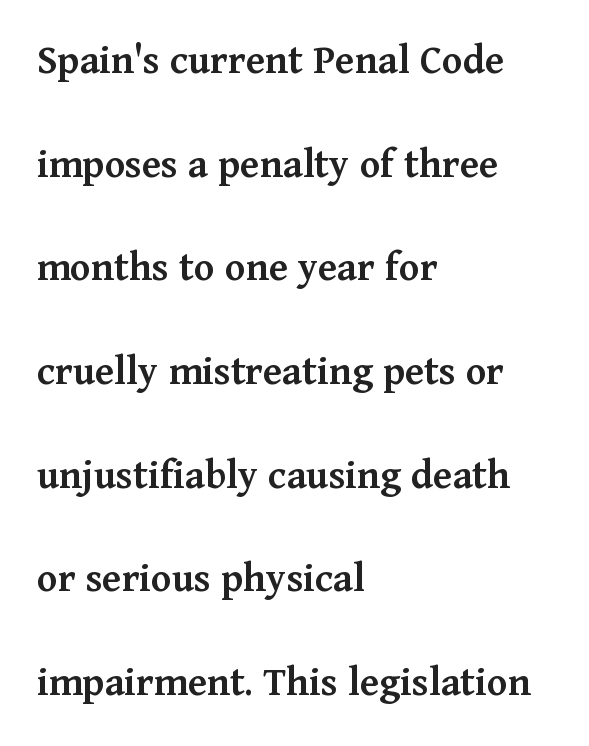
Q: Is the text bold? A: Semi-bold.
Q: Is the text italic (slanted)? A: No, it is upright.
Q: Is the typeface a serif or a sans-serif typeface? A: Serif.
Q: Is the text underlined? A: No.
Q: How is the paragraph aligned? A: Left-aligned.
Q: Is the spacing between letters normal or unusually wide? A: Normal.
Q: Is the spacing between lines tight, normal or loose? A: Loose.
Q: Width (condensed, normal, or wide)? A: Normal.
Q: Stroke contrast? A: Medium.
Q: x-height? A: Medium.
Q: Monospaced? A: No.
